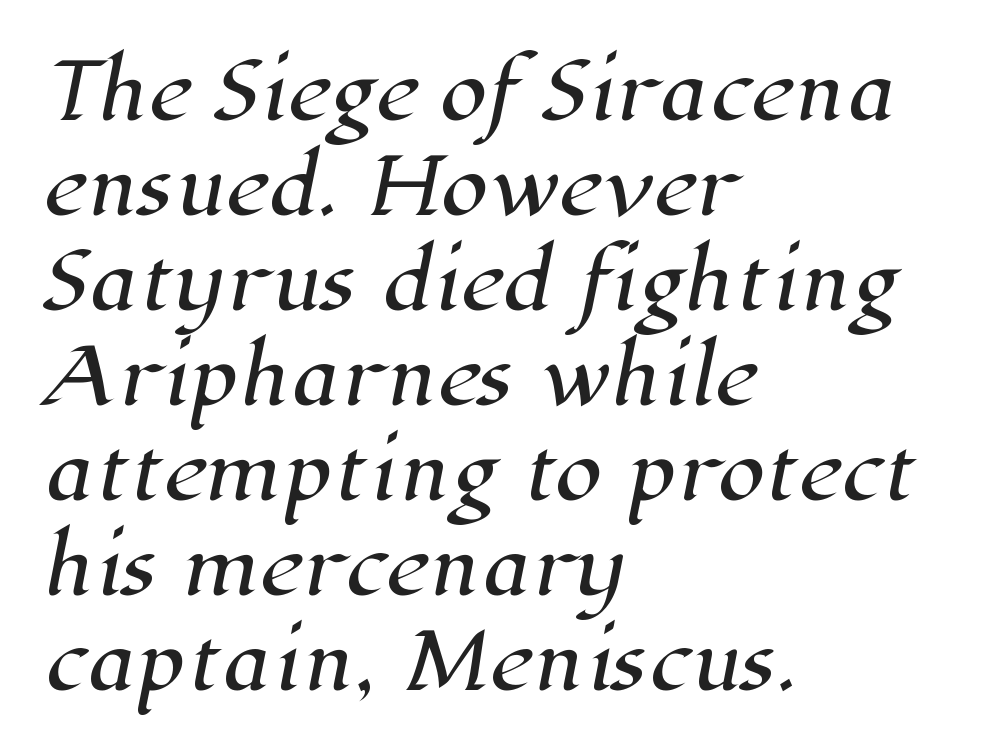
The passage shown is typed in a proportional face where columns would drift. How are the letters spaced? Ordinarily, with no added tracking. The line-height multiplier appears to be the usual default. A student would call this left alignment; a typographer would say flush left, rag right. What kind of face is this? One with serifs. Only glyphs here, with clear space below each row.
